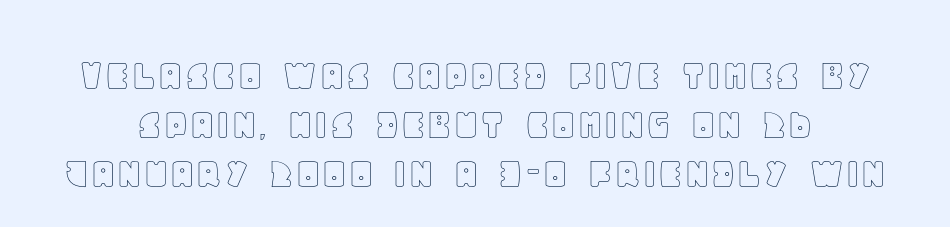
The letters sit at their default tracking, neither squeezed nor spread. Words float on clear page, feet unadorned. Each letter keeps its own natural width here, so spacing adapts to shape. Each new line begins almost immediately beneath the previous one. The letters stand straight up with perfectly vertical stems.
